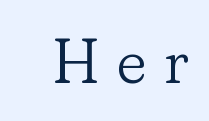
Quick note: underline off. Here the designer chose a conventional face with non-uniform glyph widths. These lines were composed using upright roman letters. Inter-character spacing is expanded well beyond the font's built-in metrics. Weight: regular or lighter.
